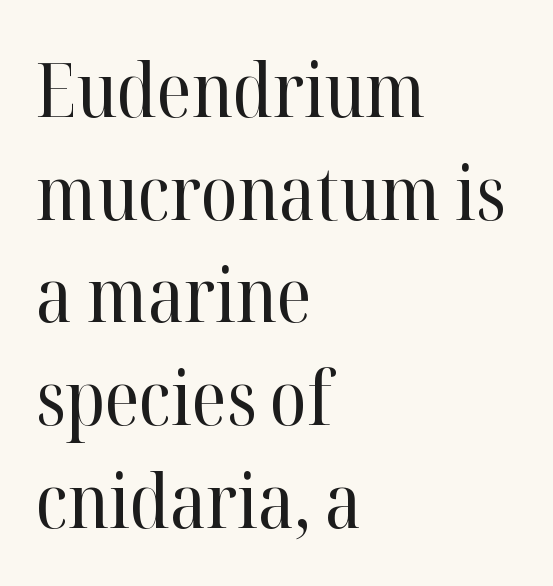
Q: Is the text bold? A: No.
Q: Is the text italic (slanted)? A: No, it is upright.
Q: Is the typeface a serif or a sans-serif typeface? A: Serif.
Q: Is the text underlined? A: No.
Q: How is the paragraph aligned? A: Left-aligned.
Q: Is the spacing between letters normal or unusually wide? A: Normal.
Q: Is the spacing between lines tight, normal or loose? A: Normal.
Q: Width (condensed, normal, or wide)? A: Normal.
Q: Stroke contrast? A: High.
Q: x-height? A: Medium.
Q: Monospaced? A: No.
